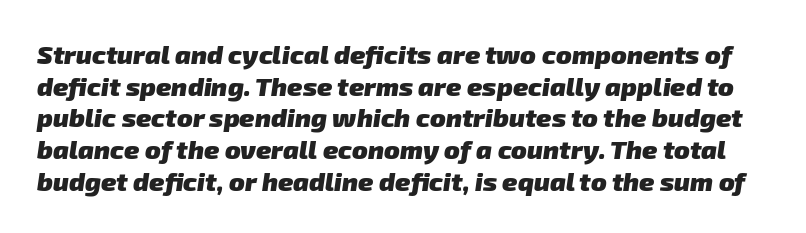
The image shows 26 px bold type; set line spacing 1.22x, normal letter spacing, not underlined.
